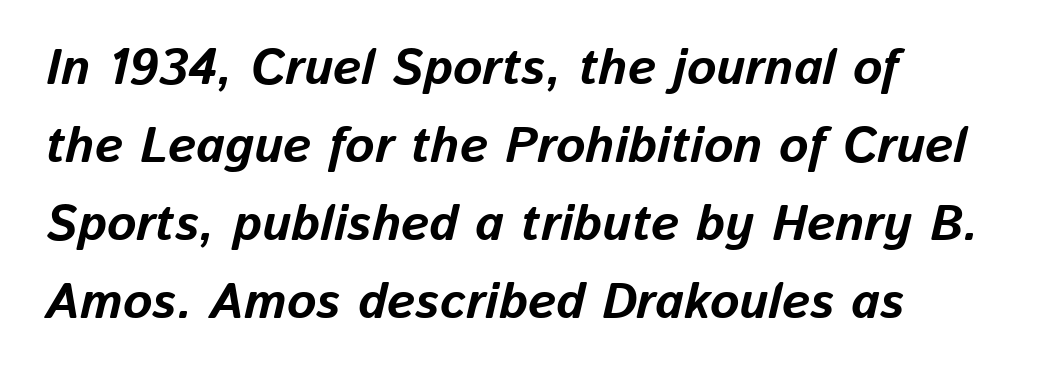
The image shows 50 px bold type, italic (leaning right); set normal line spacing (1.56x), normal letter spacing, not underlined; low stroke contrast and a medium x-height.
